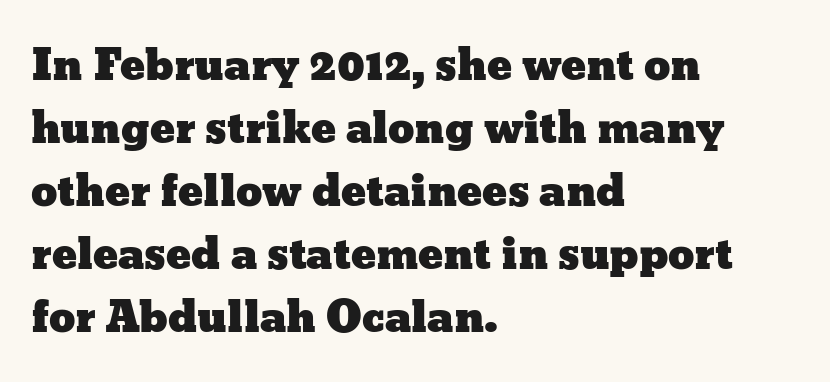
The image shows 42 px wide type, upright; set left-aligned, normal line spacing (1.5x), normal letter spacing, not underlined; low stroke contrast and a medium x-height.
